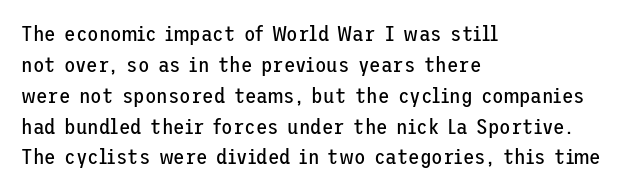
Q: Is the text bold? A: No.
Q: Is the text italic (slanted)? A: No, it is upright.
Q: Is the text underlined? A: No.
Q: How is the paragraph aligned? A: Left-aligned.
Q: Is the spacing between letters normal or unusually wide? A: Normal.
Q: Is the spacing between lines tight, normal or loose? A: Normal.
